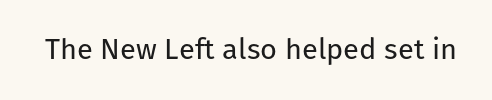
Does the lettering tilt? It doesn't — this is upright. Here the designer chose a conventional face with non-uniform glyph widths. Unmarked baselines from the first word to the last. Look at the tracking — it's just the regular setting, nothing added.
